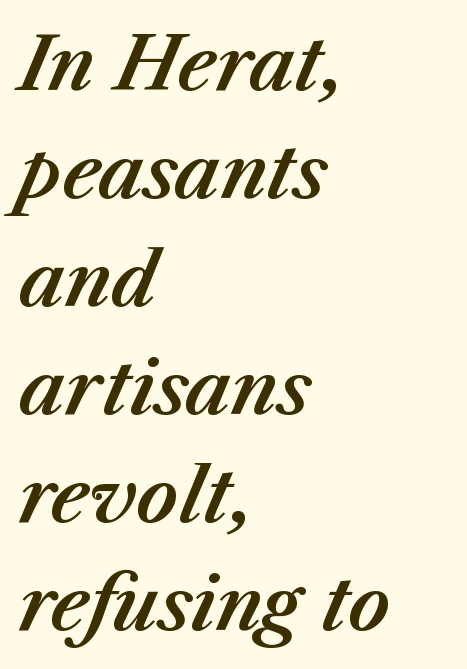
The rendering applies a slant to the glyphs. Each line starts at the same left margin while the right side varies. Varying glyph widths throughout — classic text-font behaviour. These lines keep a tight, regular rhythm from letter to letter. The passage shown stacks its lines at a standard gap.
